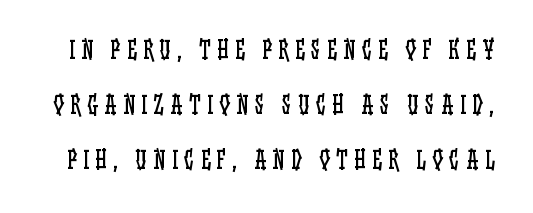
{"italic": "no", "bold": "no", "underline": "no", "line_spacing": "loose", "line_spacing_ratio": 2.29, "letter_spacing": "wide", "letter_spacing_em": 0.27, "glyph_px": 24}
